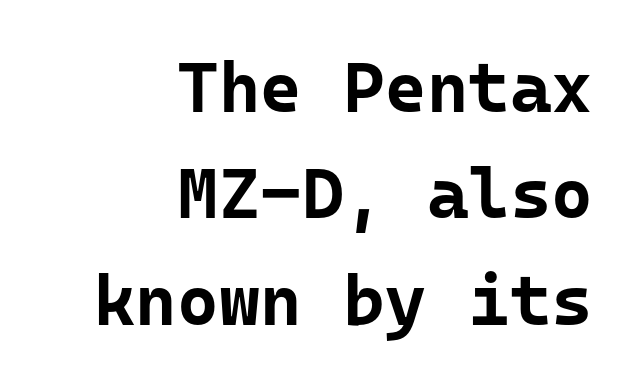
{"serif": "no", "italic": "no", "bold": "yes", "weight": "bold", "width": "normal", "stroke_contrast": "low", "x_height": "medium", "underline": "no", "align": "right", "line_spacing": "normal", "line_spacing_ratio": 1.5, "letter_spacing": "normal", "letter_spacing_em": 0.0, "glyph_px": 71}
